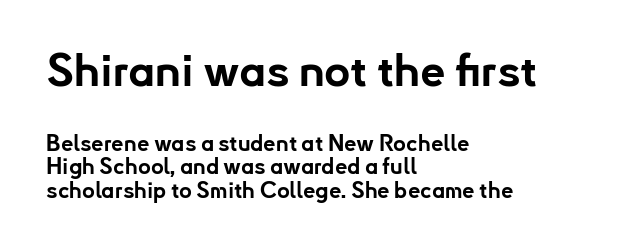
The image shows 45 px bold sans-serif type, upright; set left-aligned, tight line spacing (1.08x), normal letter spacing, not underlined; the first (top) block is 2.05x larger; low stroke contrast and a small x-height.
